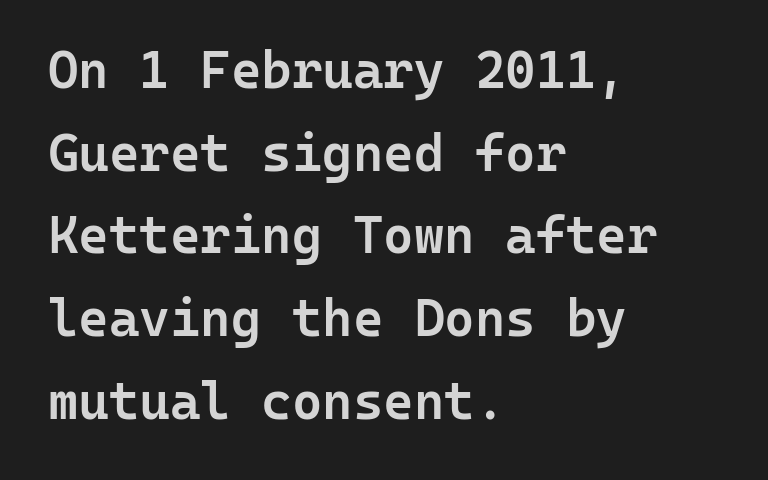
The image shows 52 px semibold sans-serif type, upright, monospaced; set left-aligned, normal line spacing (1.59x), normal letter spacing, not underlined; low stroke contrast and a medium x-height.
